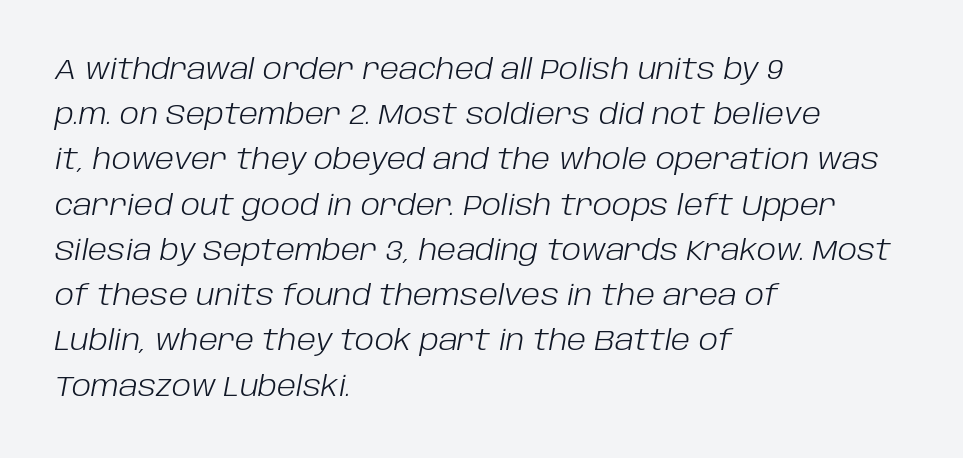
Q: Is the text bold? A: No.
Q: Is the text italic (slanted)? A: Yes, it leans right by about 10 degrees.
Q: Is the text underlined? A: No.
Q: How is the paragraph aligned? A: Left-aligned.
Q: Is the spacing between letters normal or unusually wide? A: Normal.
Q: Is the spacing between lines tight, normal or loose? A: Normal.
Q: Width (condensed, normal, or wide)? A: Normal.
Q: Stroke contrast? A: Low.
Q: x-height? A: Large.
Q: Monospaced? A: No.
